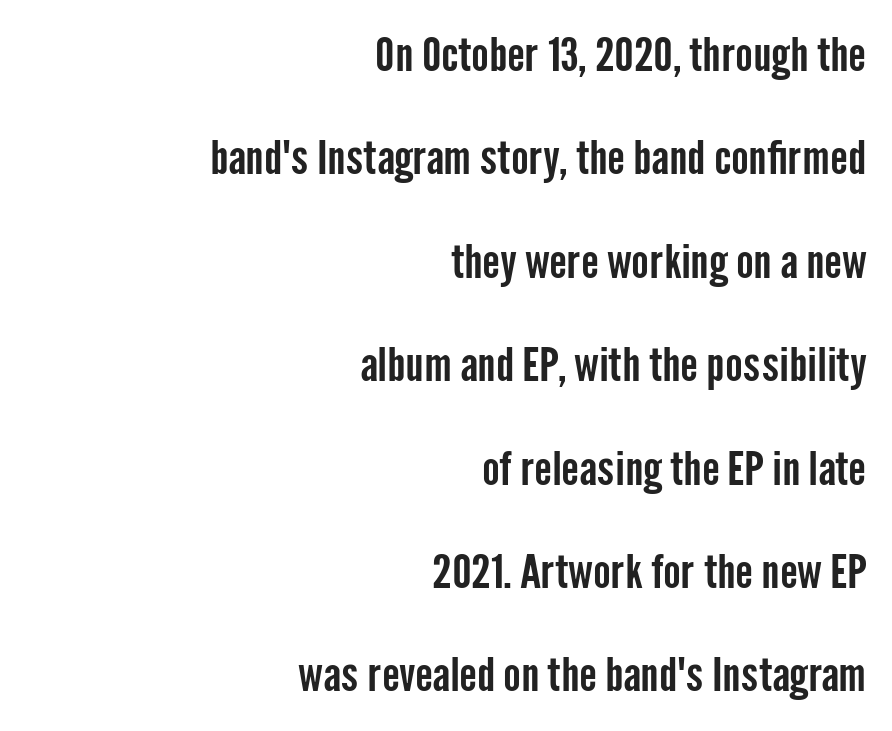
{"serif": "no", "italic": "no", "width": "condensed", "stroke_contrast": "low", "x_height": "medium", "monospaced": "no", "underline": "no", "align": "right", "line_spacing": "loose", "line_spacing_ratio": 2.2, "letter_spacing": "normal", "letter_spacing_em": 0.0, "glyph_px": 47}
